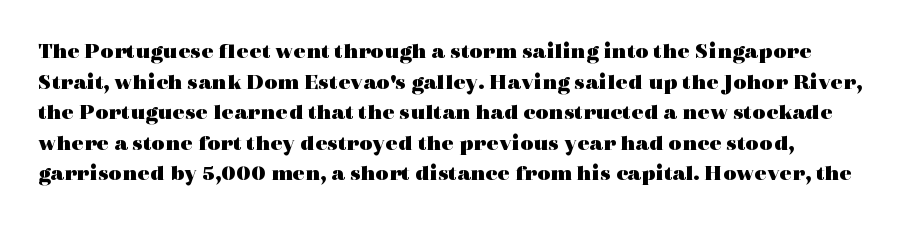
The image shows 23 px bold type, upright; set normal line spacing (1.33x), normal letter spacing, not underlined.
